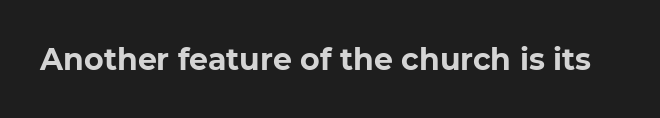
Is the type bold? Yes — the strokes are clearly thick and heavy. This rendering employs a face without finishing strokes, i.e., a sans-serif. Letter spacing: default. Just letters on the line, the space beneath them empty. A typesetter would call this proportional, since set widths differ per character.
